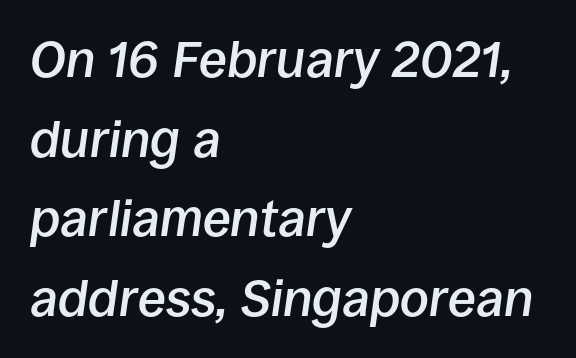
The image shows 51 px semibold type, italic (leaning right); set left-aligned, normal line spacing (1.56x), normal letter spacing, not underlined; low stroke contrast and a large x-height.
